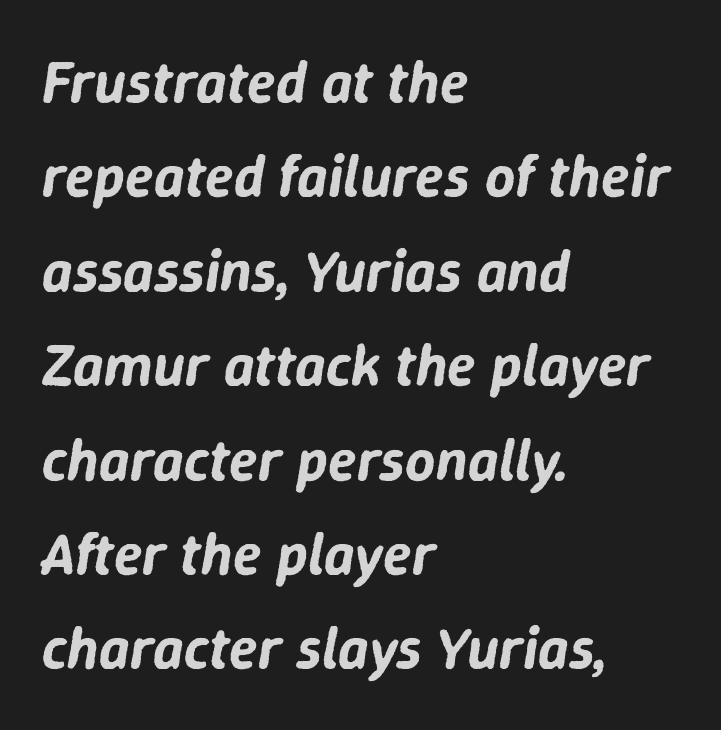
{"italic": "yes", "lean": "right", "slant_degrees": 9, "width": "normal", "stroke_contrast": "low", "x_height": "medium", "monospaced": "no", "underline": "no", "align": "left", "line_spacing": "normal", "line_spacing_ratio": 1.6, "letter_spacing": "normal", "letter_spacing_em": 0.0, "glyph_px": 59}
